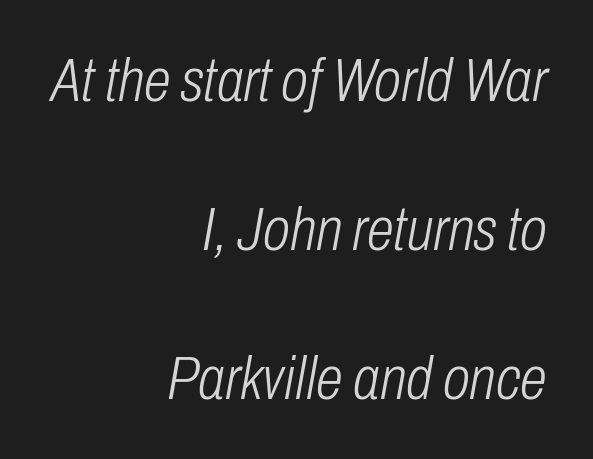
{"italic": "yes", "lean": "right", "slant_degrees": 10, "bold": "no", "weight": "light", "width": "condensed", "stroke_contrast": "low", "x_height": "medium", "monospaced": "no", "underline": "no", "align": "right", "line_spacing": "loose", "line_spacing_ratio": 2.4, "letter_spacing": "normal", "letter_spacing_em": 0.0, "glyph_px": 62}
